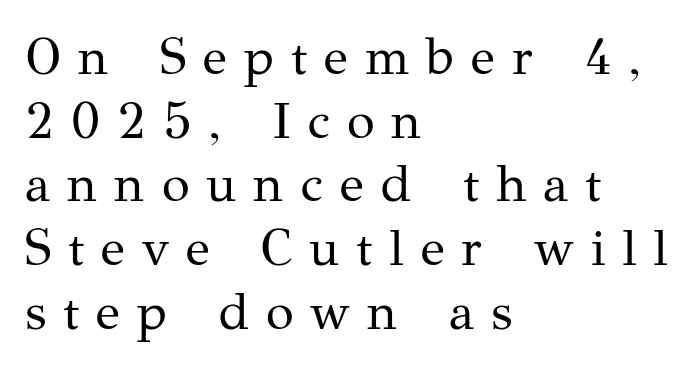
{"serif": "yes", "italic": "no", "bold": "no", "weight": "regular", "width": "normal", "stroke_contrast": "medium", "x_height": "medium", "monospaced": "no", "underline": "no", "align": "left", "line_spacing": "normal", "line_spacing_ratio": 1.25, "letter_spacing": "wide", "letter_spacing_em": 0.33, "glyph_px": 51}
